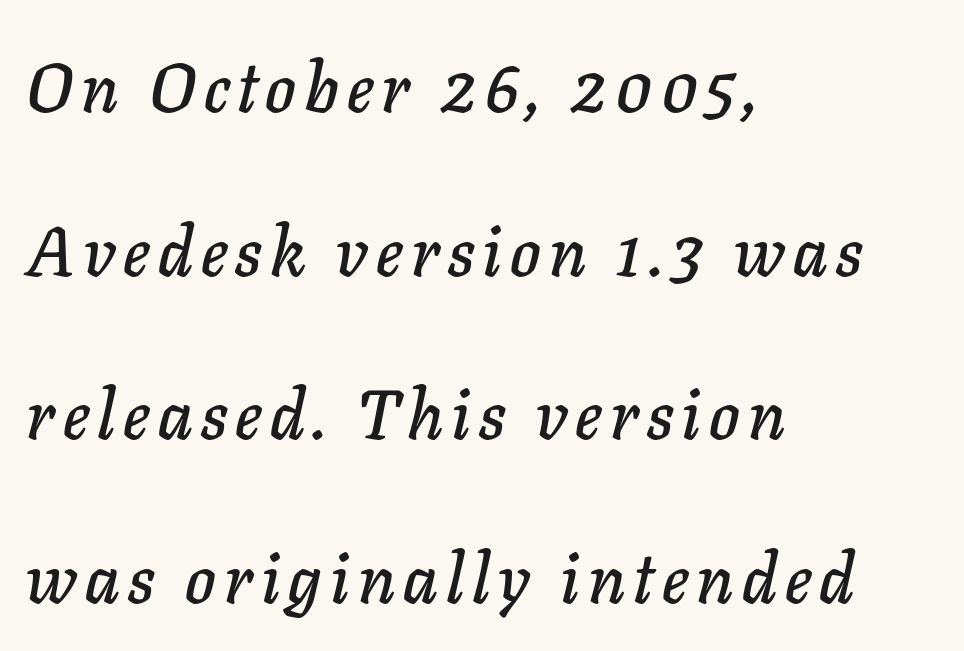
{"italic": "yes", "lean": "right", "slant_degrees": 11, "width": "normal", "stroke_contrast": "low", "x_height": "medium", "monospaced": "no", "underline": "no", "align": "left", "line_spacing": "loose", "line_spacing_ratio": 2.37, "glyph_px": 69}
